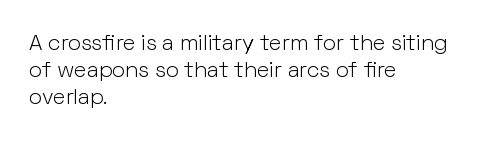
The image shows 22 px text type, upright; set left-aligned, line spacing 1.22x, normal letter spacing, not underlined.
